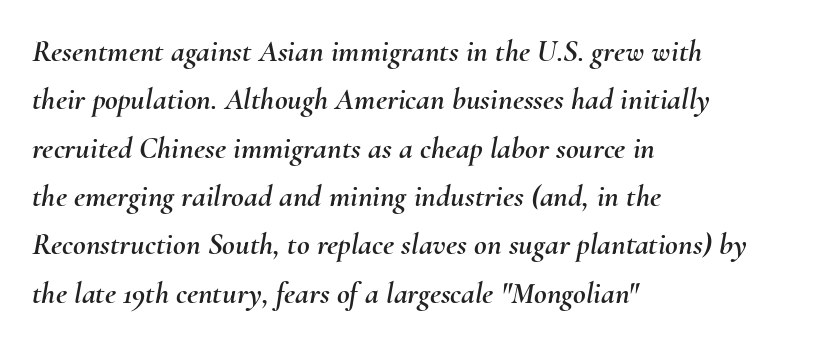
{"italic": "yes", "lean": "right", "slant_degrees": 10, "width": "normal", "stroke_contrast": "medium", "x_height": "small", "monospaced": "no", "underline": "no", "align": "left", "line_spacing": "normal", "line_spacing_ratio": 1.56, "letter_spacing": "normal", "letter_spacing_em": 0.0, "glyph_px": 31}
